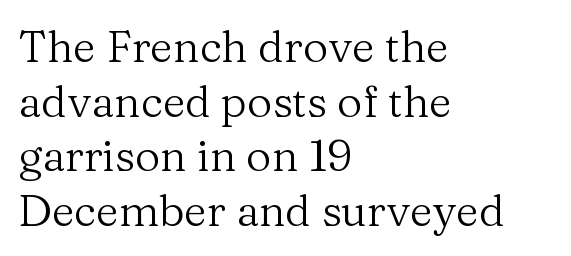
Q: Is the text bold? A: No.
Q: Is the text italic (slanted)? A: No, it is upright.
Q: Is the typeface a serif or a sans-serif typeface? A: Serif.
Q: Is the text underlined? A: No.
Q: How is the paragraph aligned? A: Left-aligned.
Q: Is the spacing between letters normal or unusually wide? A: Normal.
Q: Width (condensed, normal, or wide)? A: Normal.
Q: Stroke contrast? A: Medium.
Q: x-height? A: Medium.
Q: Monospaced? A: No.
